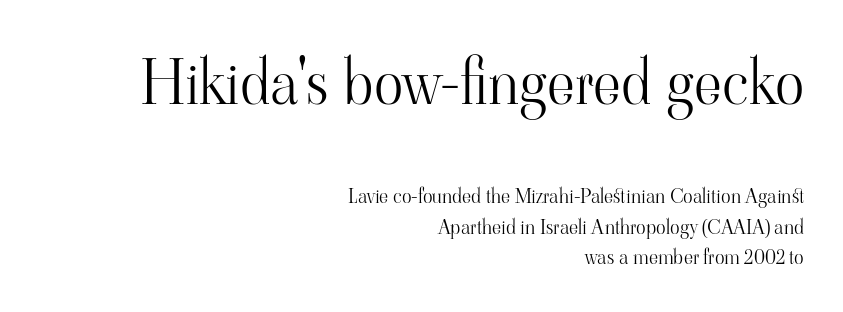
Tall strokes in this sample are plumb rather than angled. The upper block of text is set noticeably larger than the block beneath it. Serif or sans? Serif — the stroke terminals have little feet. This rendering features lettering with no underline. Each word holds together tightly as a unit, with standard inter-letter gaps. A typesetter would call this proportional, since set widths differ per character.
